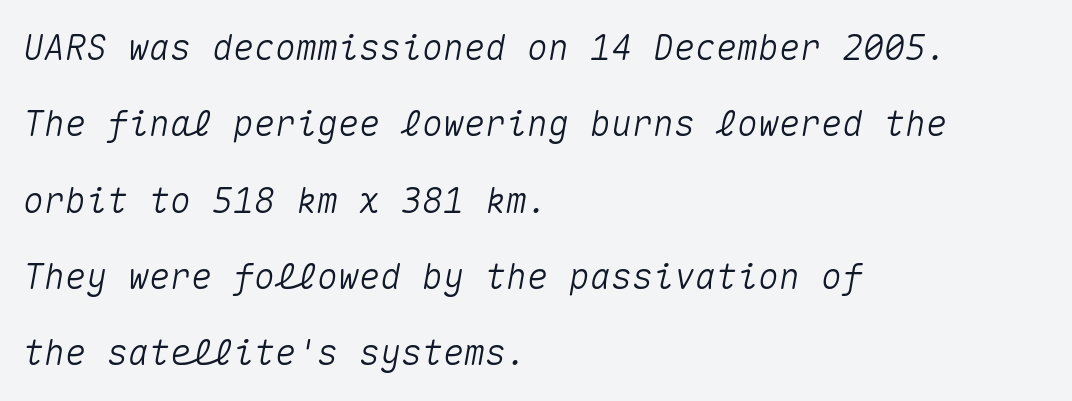
{"italic": "yes", "lean": "right", "slant_degrees": 10, "width": "normal", "stroke_contrast": "medium", "x_height": "medium", "monospaced": "yes", "underline": "no", "align": "left", "line_spacing": "loose", "line_spacing_ratio": 2.18, "letter_spacing": "normal", "letter_spacing_em": 0.0, "glyph_px": 35}
